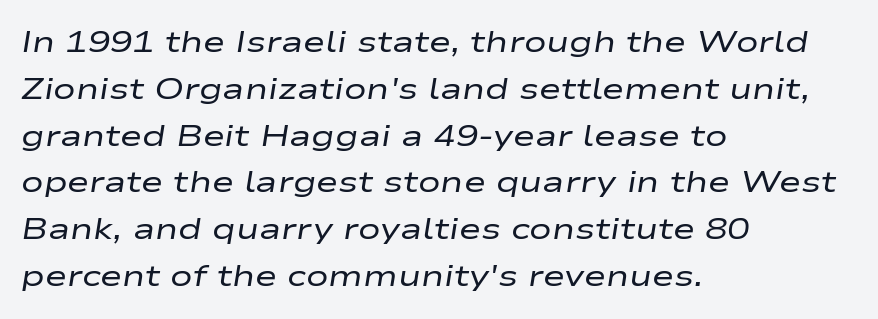
Q: Is the text bold? A: No.
Q: Is the text italic (slanted)? A: Yes, it leans right by about 9 degrees.
Q: Is the text underlined? A: No.
Q: How is the paragraph aligned? A: Left-aligned.
Q: Is the spacing between letters normal or unusually wide? A: Normal.
Q: Is the spacing between lines tight, normal or loose? A: Normal.
Q: Width (condensed, normal, or wide)? A: Wide.
Q: Stroke contrast? A: Low.
Q: x-height? A: Medium.
Q: Monospaced? A: No.
